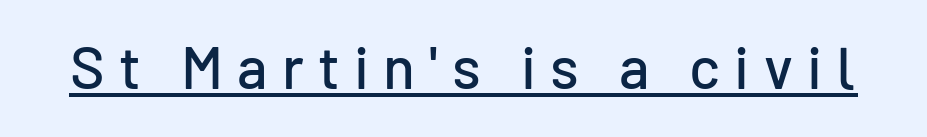
Q: Is the text italic (slanted)? A: No, it is upright.
Q: Is the typeface a serif or a sans-serif typeface? A: Sans-serif.
Q: Is the text underlined? A: Yes.
Q: Is the spacing between letters normal or unusually wide? A: Unusually wide.
Q: Width (condensed, normal, or wide)? A: Normal.
Q: Stroke contrast? A: Low.
Q: x-height? A: Medium.
Q: Monospaced? A: No.
